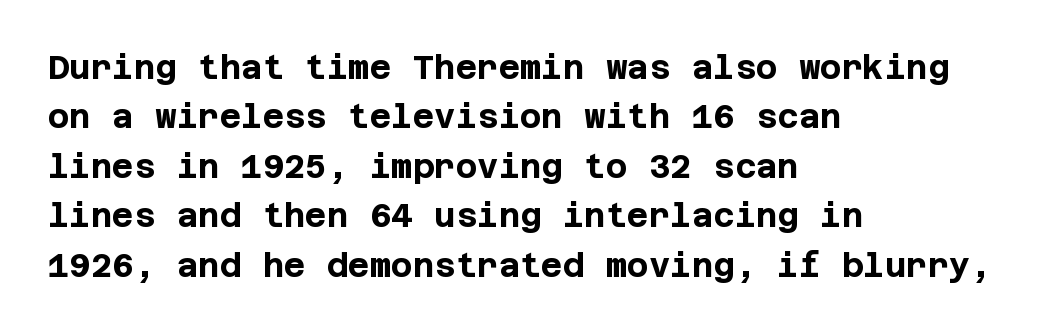
Q: Is the text bold? A: Yes.
Q: Is the text italic (slanted)? A: No, it is upright.
Q: Is the typeface a serif or a sans-serif typeface? A: Sans-serif.
Q: Is the text underlined? A: No.
Q: How is the paragraph aligned? A: Left-aligned.
Q: Is the spacing between letters normal or unusually wide? A: Normal.
Q: Is the spacing between lines tight, normal or loose? A: Normal.
Q: Width (condensed, normal, or wide)? A: Normal.
Q: Stroke contrast? A: Low.
Q: x-height? A: Large.
